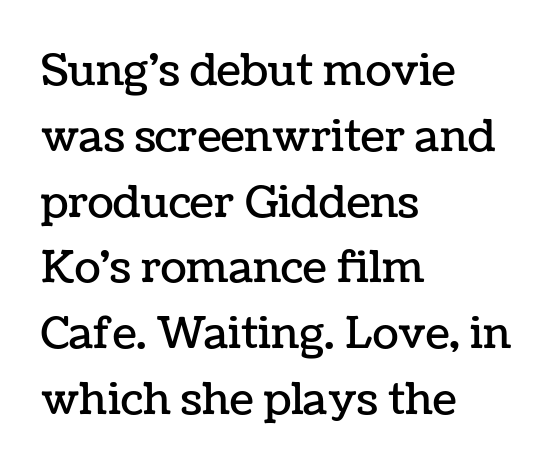
Descenders are the only things crossing below the line. Ascenders rise straight up at ninety degrees. Short note: letters normally spaced. Spacing verdict: proportional, widths tailored to each character. The lines in this sample share a left origin and differ only in where they stop.
